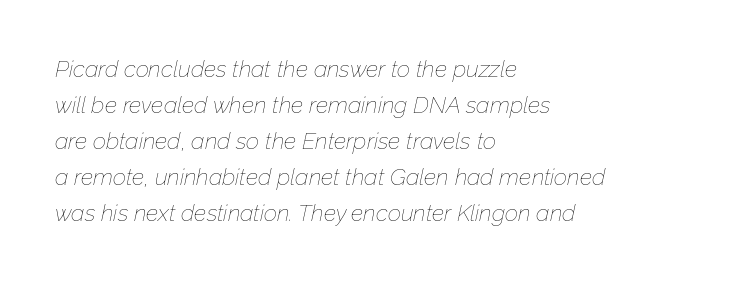
{"italic": "yes", "lean": "right", "slant_degrees": 12, "bold": "no", "underline": "no", "align": "left", "line_spacing": "normal", "line_spacing_ratio": 1.57, "letter_spacing": "normal", "letter_spacing_em": 0.0, "glyph_px": 23}
